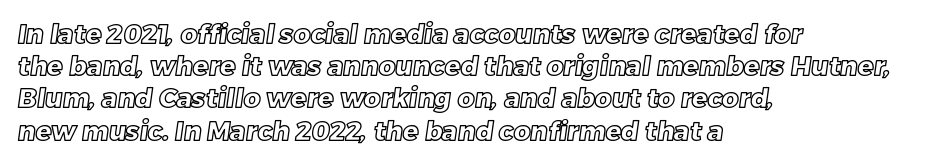
The image shows 26 px text type; set left-aligned, line spacing 1.24x, normal letter spacing, not underlined.
